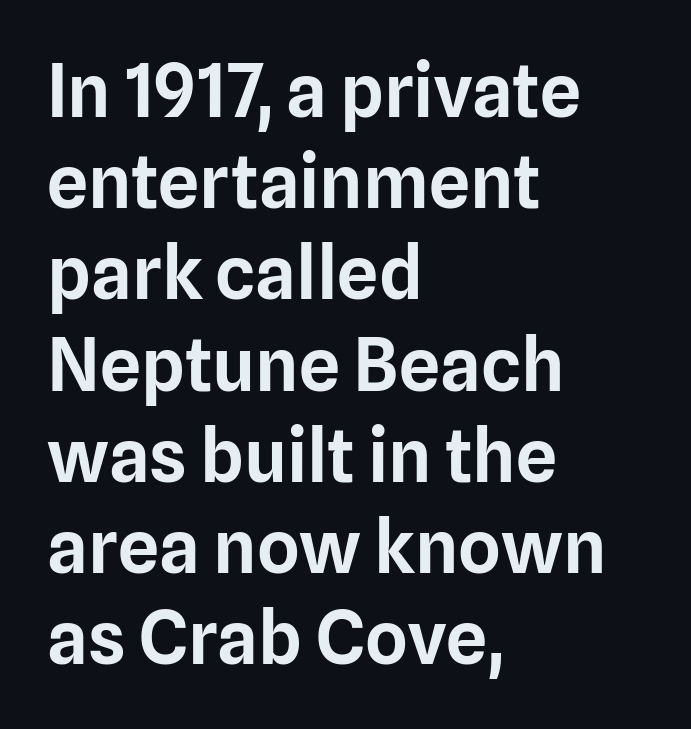
The image shows 73 px sans-serif type, upright; set left-aligned, normal line spacing (1.25x), normal letter spacing, not underlined; low stroke contrast and a medium x-height.
